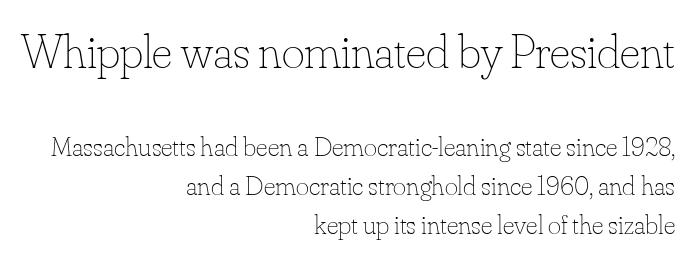
The image shows 49 px thin type, upright; set right-aligned, normal line spacing (1.4x), normal letter spacing, not underlined; the first (top) block is 1.75x larger; low stroke contrast and a small x-height.
